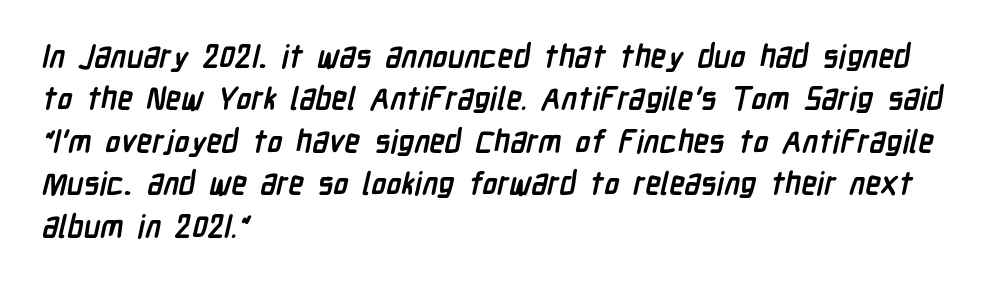
Q: Is the text bold? A: Yes.
Q: Is the typeface a serif or a sans-serif typeface? A: Sans-serif.
Q: Is the text underlined? A: No.
Q: How is the paragraph aligned? A: Left-aligned.
Q: Is the spacing between letters normal or unusually wide? A: Normal.
Q: Is the spacing between lines tight, normal or loose? A: Normal.
Q: Width (condensed, normal, or wide)? A: Condensed.
Q: Stroke contrast? A: Low.
Q: x-height? A: Medium.
Q: Monospaced? A: No.
